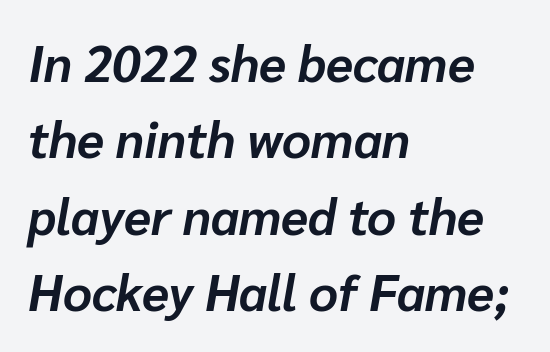
The paragraph shown leans on its left margin. The letters are slanted; this is an italic face. The glyphs have the mass of a bold cut. Whoever set this chose a conventional vertical rhythm.
